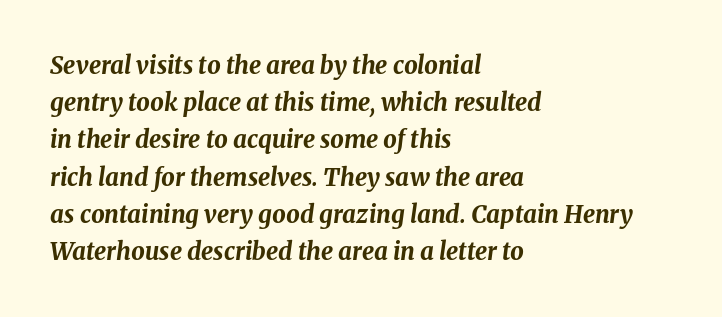
{"italic": "yes", "lean": "right", "slant_degrees": 8, "bold": "yes", "underline": "no", "align": "left", "line_spacing": "normal", "line_spacing_ratio": 1.55, "letter_spacing": "normal", "letter_spacing_em": 0.0, "glyph_px": 24}
